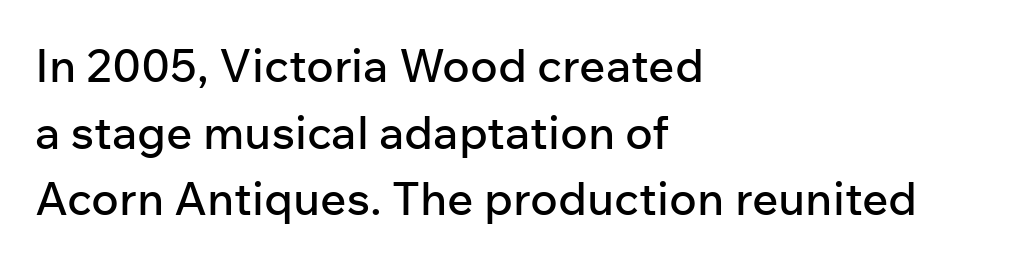
Do the letters lean? They stand straight. The rendering anchors every line to the left-hand side. Letterform terminals end flat and unadorned throughout the passage. Only glyphs here, with clear space below each row. The leading is moderate, giving the passage an even texture. The letters advance in unequal steps, a hallmark of proportional type.
